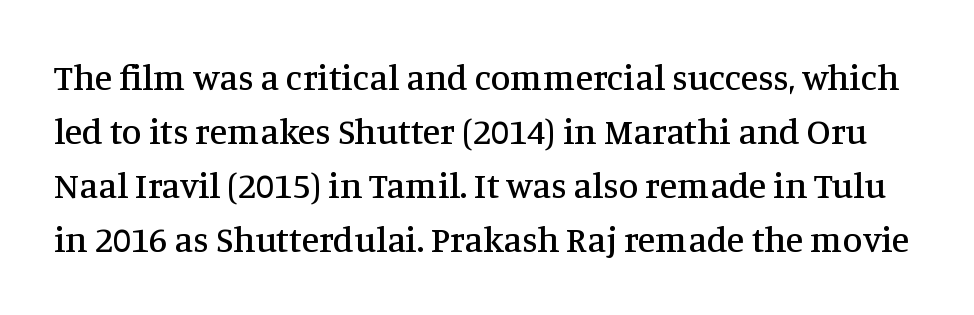
Q: Is the text italic (slanted)? A: No, it is upright.
Q: Is the typeface a serif or a sans-serif typeface? A: Serif.
Q: Is the text underlined? A: No.
Q: Is the spacing between letters normal or unusually wide? A: Normal.
Q: Is the spacing between lines tight, normal or loose? A: Normal.
Q: Width (condensed, normal, or wide)? A: Normal.
Q: Stroke contrast? A: Medium.
Q: x-height? A: Large.
Q: Monospaced? A: No.
